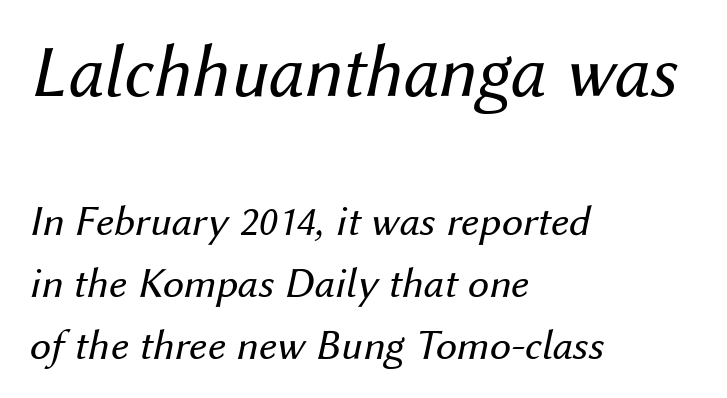
Q: Is the text bold? A: No.
Q: Is the text italic (slanted)? A: Yes, it leans right by about 12 degrees.
Q: Is the text underlined? A: No.
Q: How is the paragraph aligned? A: Left-aligned.
Q: Is the spacing between letters normal or unusually wide? A: Normal.
Q: Is the spacing between lines tight, normal or loose? A: Normal.
Q: Which block of text is set in a larger size, the first (top) or the second (bottom)? A: The first (top) one.
Q: Width (condensed, normal, or wide)? A: Normal.
Q: Stroke contrast? A: Medium.
Q: x-height? A: Medium.
Q: Monospaced? A: No.
